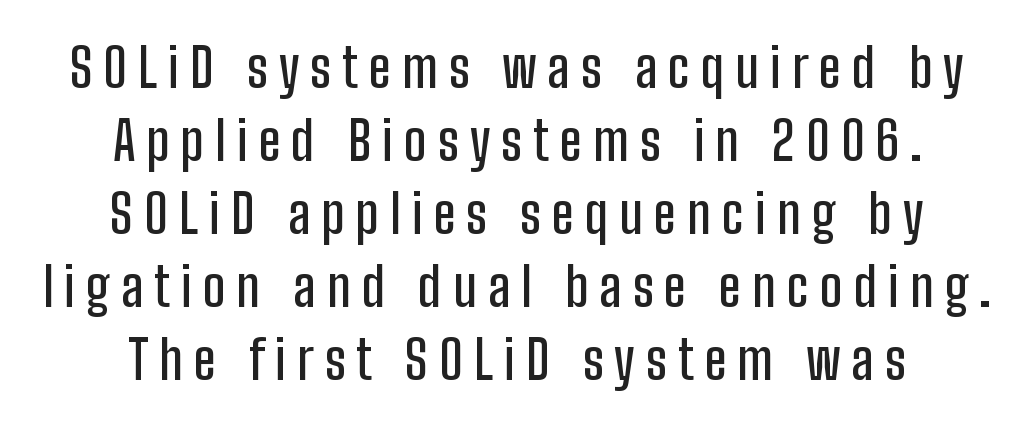
{"serif": "no", "italic": "no", "width": "condensed", "stroke_contrast": "low", "x_height": "medium", "monospaced": "no", "underline": "no", "align": "center", "line_spacing": "normal", "line_spacing_ratio": 1.35, "letter_spacing": "wide", "letter_spacing_em": 0.2, "glyph_px": 54}
